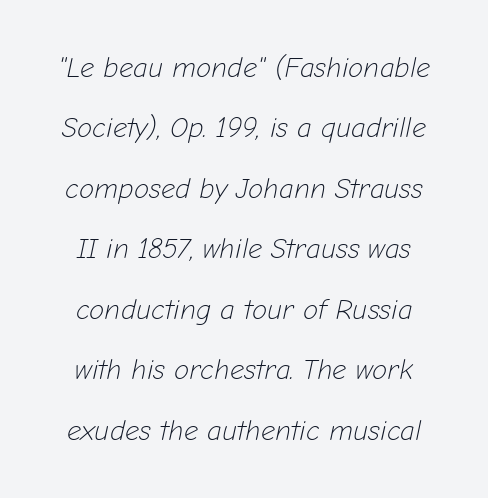
Spacing verdict: proportional, widths tailored to each character. Yep, that's italic — everything's leaning. Quick note: underline off. Each stroke keeps to a modest, everyday thickness or less.
